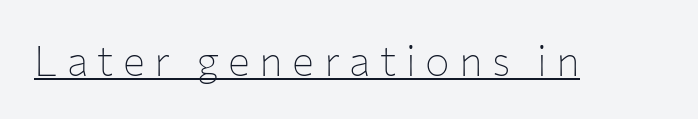
The image shows 41 px thin sans-serif type, upright; set unusually wide letter spacing (+0.23 em), underlined; low stroke contrast and a medium x-height.
